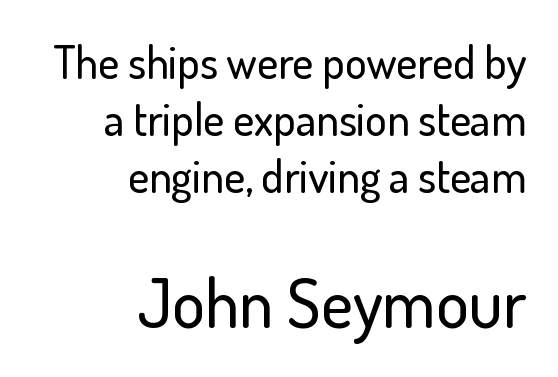
The image shows 68 px sans-serif type, upright; set right-aligned, normal line spacing (1.27x), normal letter spacing, not underlined; the second (bottom) block is 1.51x larger; low stroke contrast and a small x-height.
